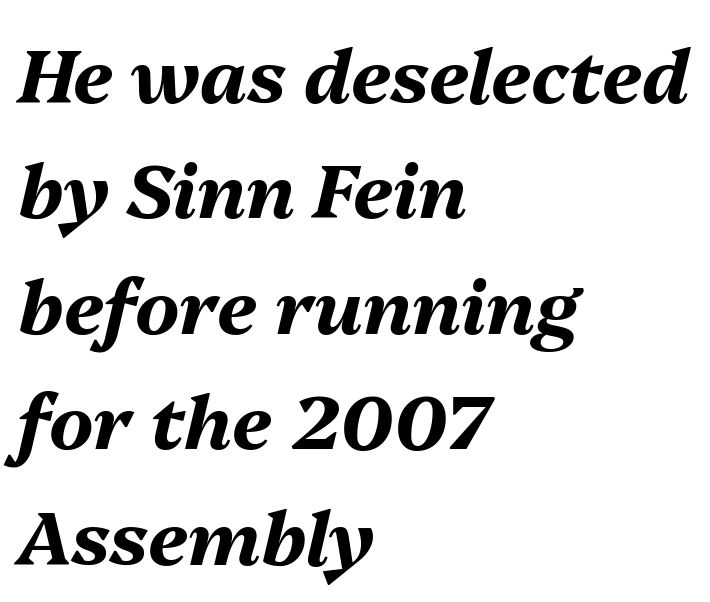
The image shows 75 px bold type, italic (leaning right); set left-aligned, normal line spacing (1.54x), normal letter spacing, not underlined; medium stroke contrast and a medium x-height.
